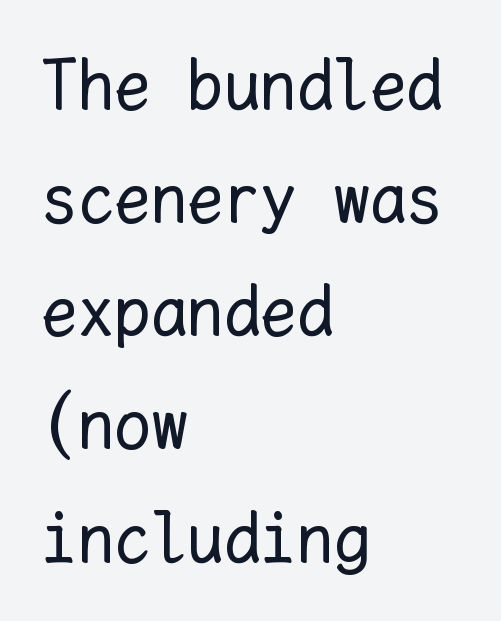
These lines are rendered in a fixed-pitch font. Posture: vertical. Observe the ordinary spacing: letters are neighbours, not strangers. These lines stack with their left ends in a neat column. Decoration check: the copy has no underline.
